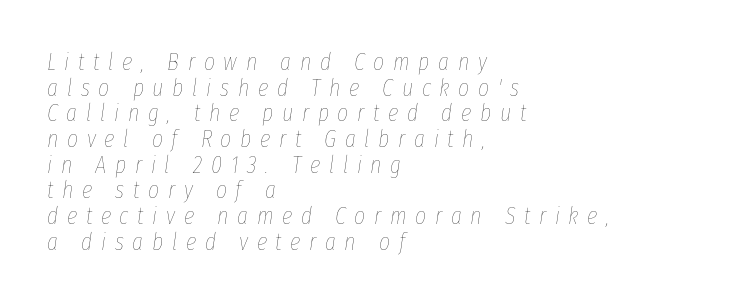
{"italic": "yes", "lean": "right", "slant_degrees": 8, "bold": "no", "underline": "no", "align": "left", "line_spacing": "tight", "line_spacing_ratio": 1.07, "letter_spacing": "wide", "letter_spacing_em": 0.36, "glyph_px": 24}
